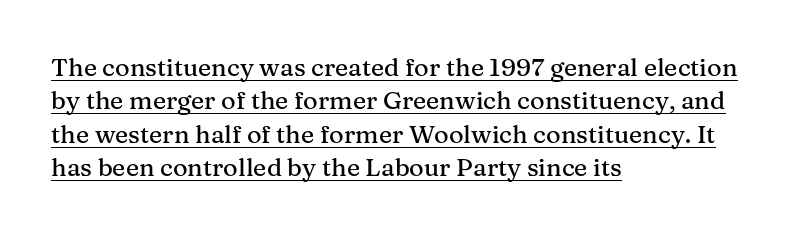
Q: Is the text italic (slanted)? A: No, it is upright.
Q: Is the text underlined? A: Yes.
Q: How is the paragraph aligned? A: Left-aligned.
Q: Is the spacing between letters normal or unusually wide? A: Normal.
Q: Is the spacing between lines tight, normal or loose? A: Normal.
